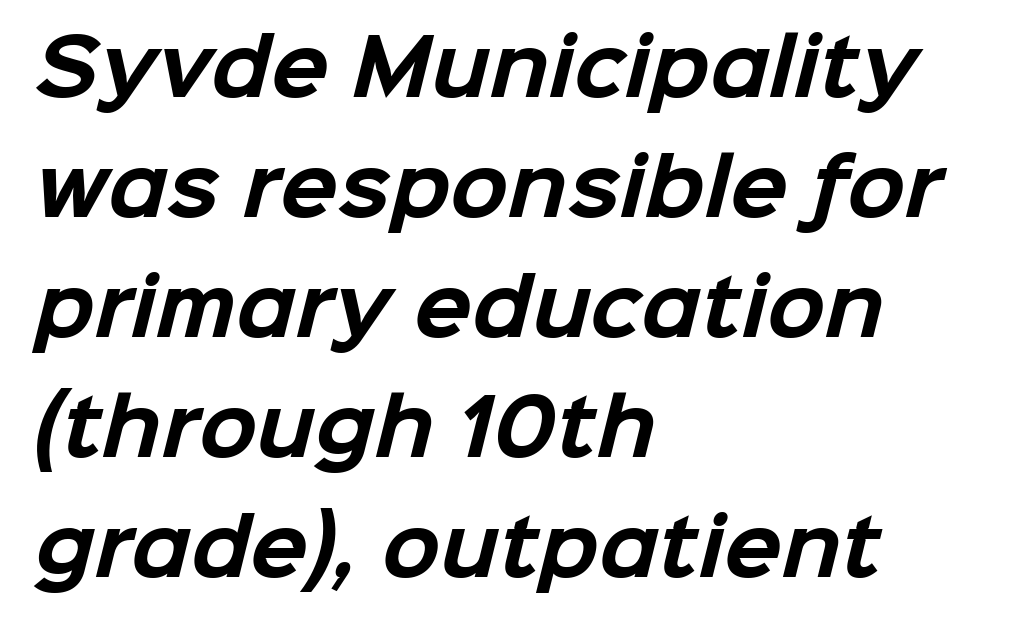
The image shows 76 px bold sans-serif type; set left-aligned, normal line spacing (1.58x), normal letter spacing, not underlined; low stroke contrast and a medium x-height.
